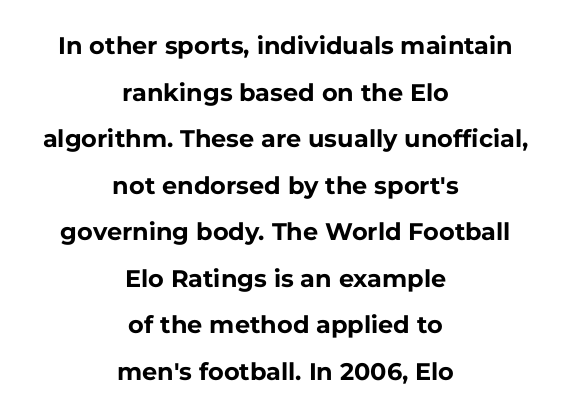
A full-strength bold gives these letters their thick strokes. A bare baseline throughout the passage. Is the block centered? Yes — each line is placed symmetrically about the middle. This sample trades compactness for vertical openness between lines.
